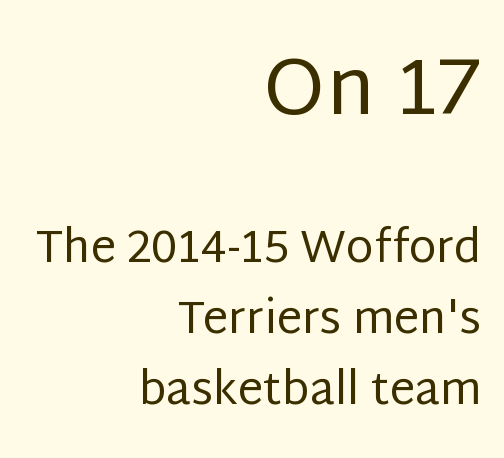
Q: Is the text bold? A: No.
Q: Is the text italic (slanted)? A: No, it is upright.
Q: Is the typeface a serif or a sans-serif typeface? A: Sans-serif.
Q: Is the text underlined? A: No.
Q: How is the paragraph aligned? A: Right-aligned.
Q: Is the spacing between letters normal or unusually wide? A: Normal.
Q: Is the spacing between lines tight, normal or loose? A: Normal.
Q: Which block of text is set in a larger size, the first (top) or the second (bottom)? A: The first (top) one.
Q: Width (condensed, normal, or wide)? A: Normal.
Q: Stroke contrast? A: Low.
Q: x-height? A: Large.
Q: Monospaced? A: No.
